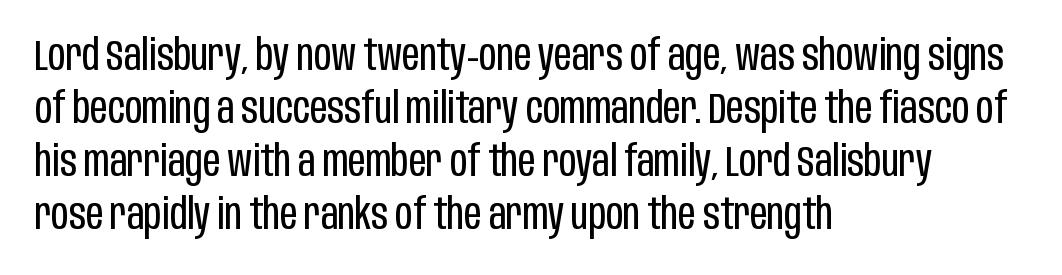
Q: Is the text bold? A: No.
Q: Is the text italic (slanted)? A: No, it is upright.
Q: Is the typeface a serif or a sans-serif typeface? A: Sans-serif.
Q: Is the text underlined? A: No.
Q: How is the paragraph aligned? A: Left-aligned.
Q: Is the spacing between letters normal or unusually wide? A: Normal.
Q: Width (condensed, normal, or wide)? A: Condensed.
Q: Stroke contrast? A: Low.
Q: x-height? A: Large.
Q: Monospaced? A: No.
